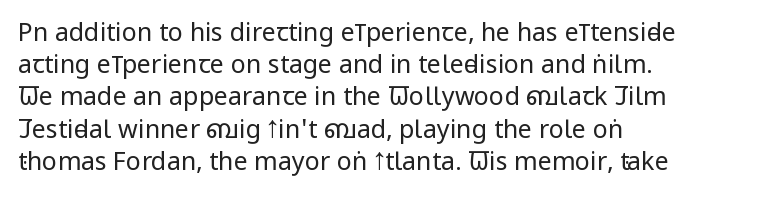
Q: Is the text bold? A: No.
Q: Is the text italic (slanted)? A: No, it is upright.
Q: Is the text underlined? A: No.
Q: How is the paragraph aligned? A: Left-aligned.
Q: Is the spacing between letters normal or unusually wide? A: Normal.
Q: Is the spacing between lines tight, normal or loose? A: Normal.
